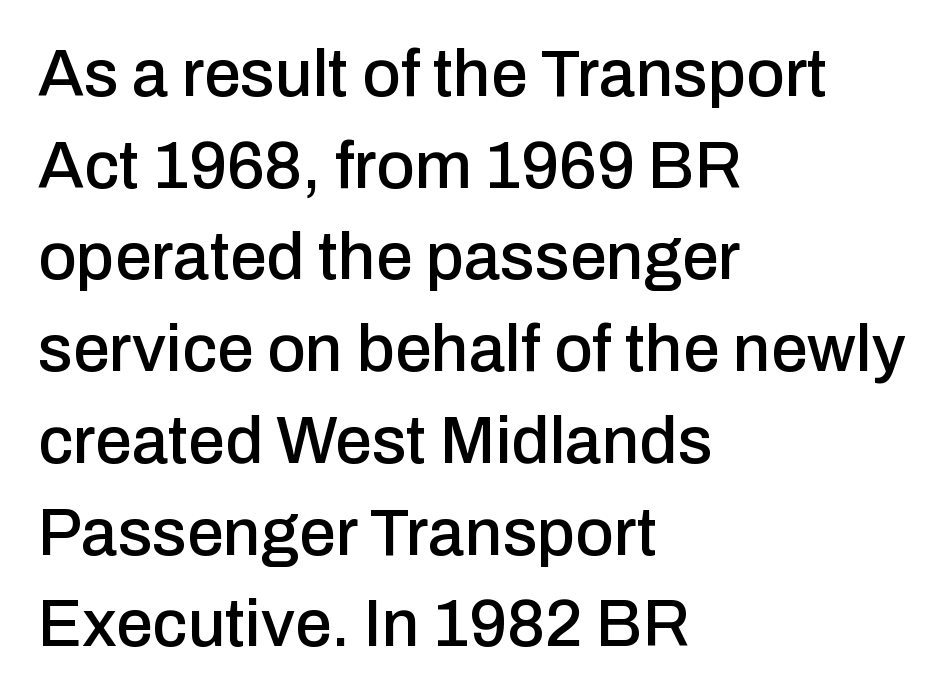
{"serif": "no", "italic": "no", "width": "normal", "stroke_contrast": "low", "x_height": "medium", "monospaced": "no", "underline": "no", "align": "left", "line_spacing": "normal", "line_spacing_ratio": 1.39, "letter_spacing": "normal", "letter_spacing_em": 0.0, "glyph_px": 66}
